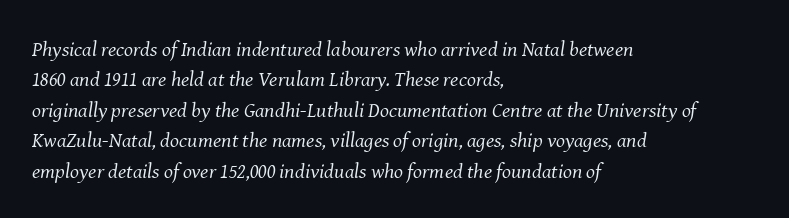
The image shows 21 px text type, italic (leaning right); set left-aligned, normal line spacing (1.45x), normal letter spacing, not underlined.
